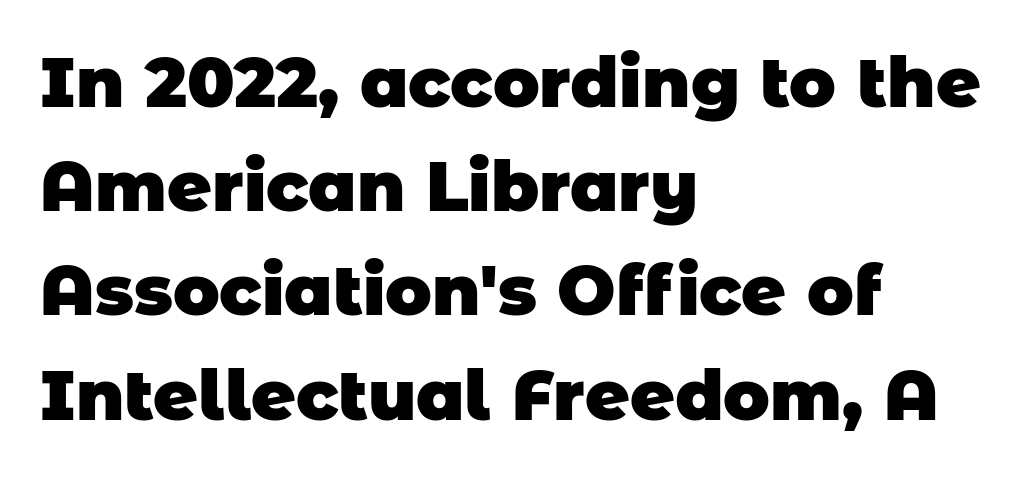
Q: Is the text bold? A: Yes.
Q: Is the typeface a serif or a sans-serif typeface? A: Sans-serif.
Q: Is the text underlined? A: No.
Q: How is the paragraph aligned? A: Left-aligned.
Q: Is the spacing between letters normal or unusually wide? A: Normal.
Q: Is the spacing between lines tight, normal or loose? A: Normal.
Q: Width (condensed, normal, or wide)? A: Normal.
Q: Stroke contrast? A: Low.
Q: x-height? A: Large.
Q: Monospaced? A: No.
